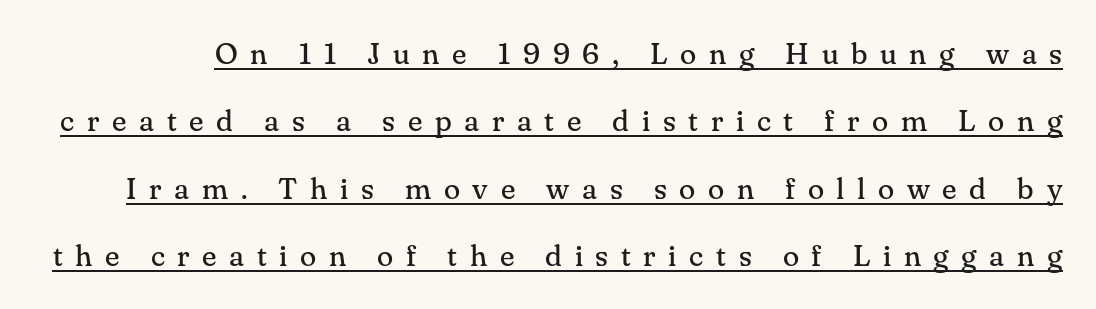
Q: Is the text bold? A: No.
Q: Is the text italic (slanted)? A: No, it is upright.
Q: Is the typeface a serif or a sans-serif typeface? A: Serif.
Q: Is the text underlined? A: Yes.
Q: Is the spacing between letters normal or unusually wide? A: Unusually wide.
Q: Is the spacing between lines tight, normal or loose? A: Loose.
Q: Width (condensed, normal, or wide)? A: Normal.
Q: Stroke contrast? A: Medium.
Q: x-height? A: Small.
Q: Monospaced? A: No.
